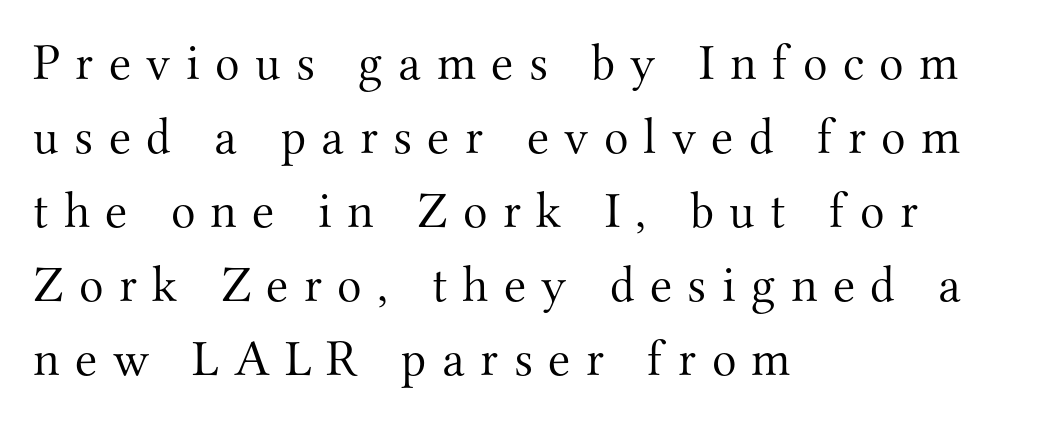
Q: Is the text bold? A: No.
Q: Is the text italic (slanted)? A: No, it is upright.
Q: Is the typeface a serif or a sans-serif typeface? A: Serif.
Q: Is the text underlined? A: No.
Q: How is the paragraph aligned? A: Left-aligned.
Q: Is the spacing between letters normal or unusually wide? A: Unusually wide.
Q: Is the spacing between lines tight, normal or loose? A: Normal.
Q: Width (condensed, normal, or wide)? A: Normal.
Q: Stroke contrast? A: Medium.
Q: x-height? A: Small.
Q: Monospaced? A: No.
